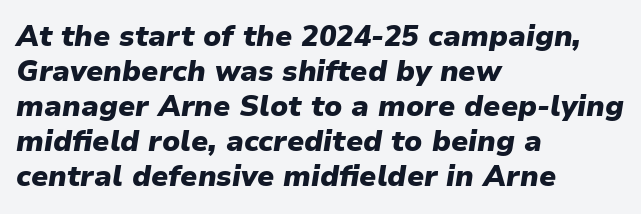
Set as a true bold cut, around the 700 mark. Compared with a centered layout, this one pins lines to the left instead. The gap between lines stays unmarked. Here the glyphs are tracked normally, forming tight word shapes. Looks like regular typesetting: each glyph gets only the width it needs. Emphasis-style slanted type is in use.
